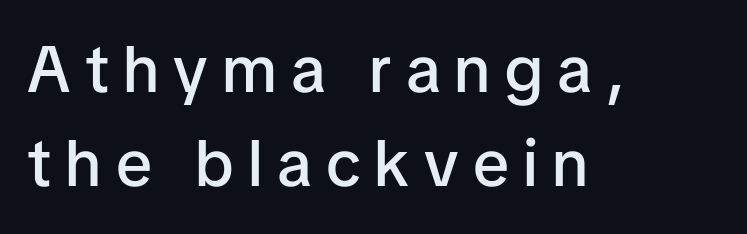
Q: Is the text bold? A: Semi-bold.
Q: Is the text italic (slanted)? A: No, it is upright.
Q: Is the typeface a serif or a sans-serif typeface? A: Sans-serif.
Q: Is the text underlined? A: No.
Q: How is the paragraph aligned? A: Left-aligned.
Q: Is the spacing between letters normal or unusually wide? A: Unusually wide.
Q: Is the spacing between lines tight, normal or loose? A: Normal.
Q: Width (condensed, normal, or wide)? A: Normal.
Q: Stroke contrast? A: Low.
Q: x-height? A: Medium.
Q: Monospaced? A: No.
